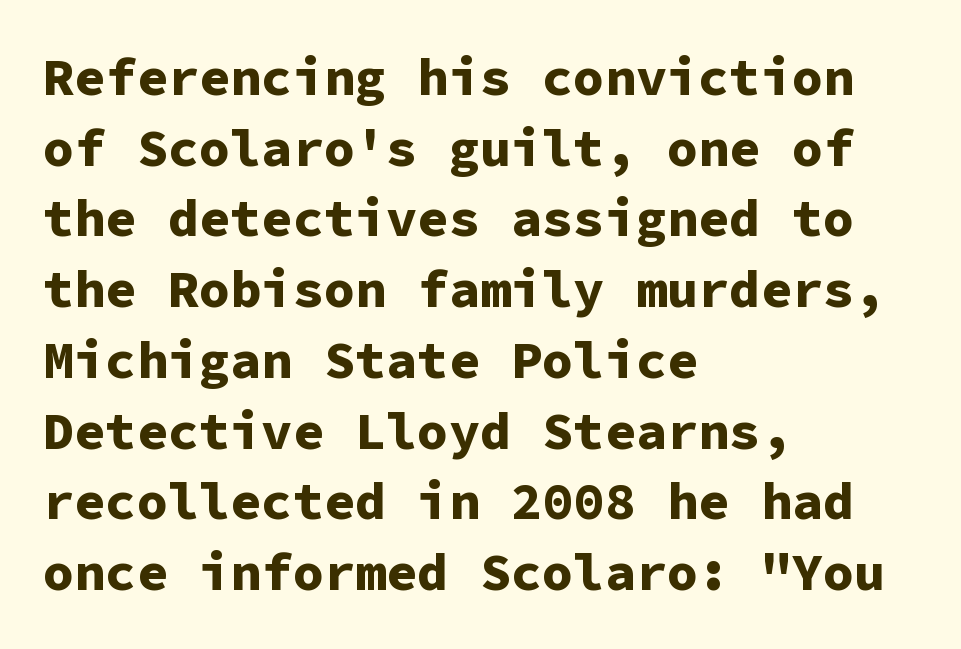
The image shows 52 px bold sans-serif type, upright, monospaced; set left-aligned, normal line spacing (1.36x), normal letter spacing, not underlined; low stroke contrast and a medium x-height.
